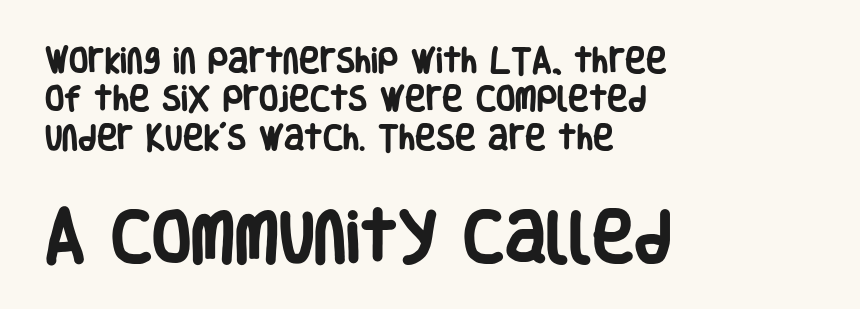
The image shows 57 px heavy, condensed sans-serif type, upright; set left-aligned, normal line spacing (1.37x), normal letter spacing, not underlined; the second (bottom) block is 2.04x larger; low stroke contrast and a large x-height.
